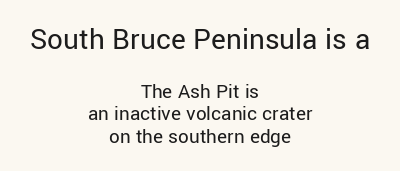
{"serif": "no", "italic": "no", "bold": "no", "weight": "regular", "width": "normal", "stroke_contrast": "low", "x_height": "medium", "monospaced": "no", "underline": "no", "align": "center", "line_spacing": "tight", "line_spacing_ratio": 1.09, "letter_spacing": "normal", "letter_spacing_em": 0.0, "larger_block": "first", "size_ratio": 1.48, "glyph_px": 31}
